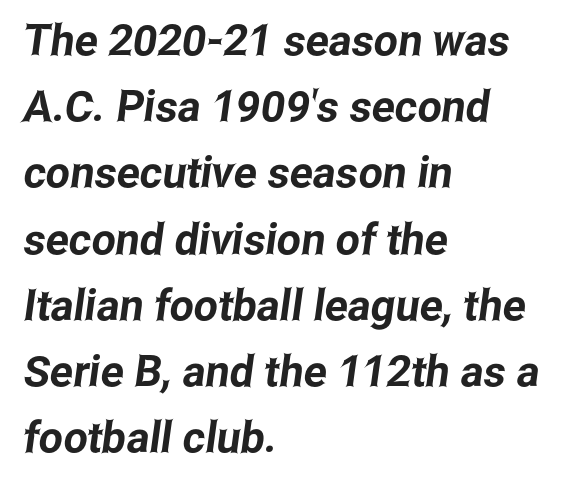
Q: Is the typeface a serif or a sans-serif typeface? A: Sans-serif.
Q: Is the text underlined? A: No.
Q: How is the paragraph aligned? A: Left-aligned.
Q: Is the spacing between letters normal or unusually wide? A: Normal.
Q: Is the spacing between lines tight, normal or loose? A: Normal.
Q: Width (condensed, normal, or wide)? A: Condensed.
Q: Stroke contrast? A: Low.
Q: x-height? A: Medium.
Q: Monospaced? A: No.
